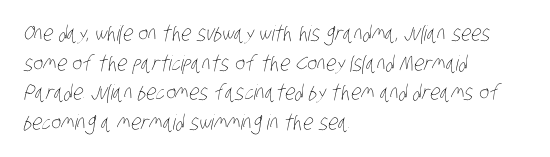
Q: Is the text bold? A: No.
Q: Is the text underlined? A: No.
Q: How is the paragraph aligned? A: Left-aligned.
Q: Is the spacing between letters normal or unusually wide? A: Normal.
Q: Is the spacing between lines tight, normal or loose? A: Normal.
